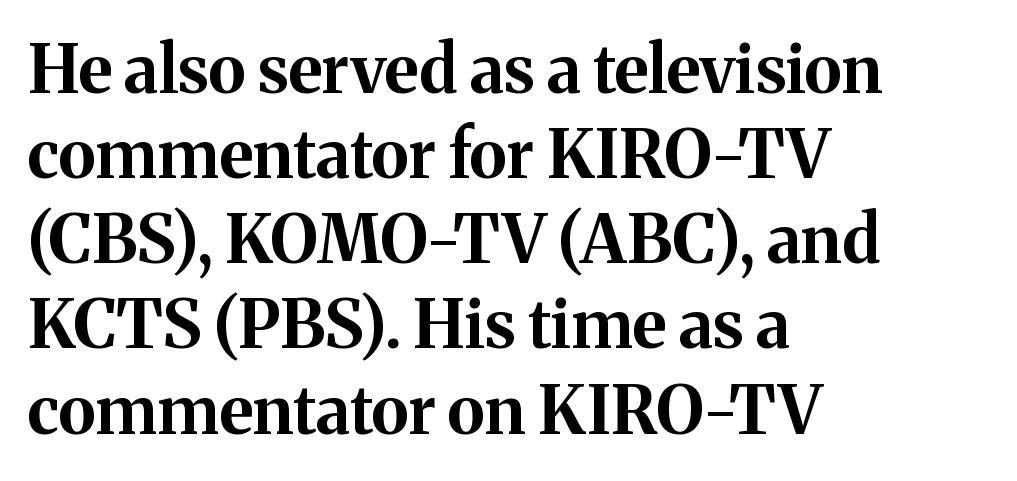
{"serif": "yes", "italic": "no", "bold": "yes", "weight": "bold", "width": "normal", "stroke_contrast": "medium", "x_height": "medium", "monospaced": "no", "underline": "no", "align": "left", "line_spacing": "normal", "line_spacing_ratio": 1.29, "letter_spacing": "normal", "letter_spacing_em": 0.0, "glyph_px": 66}
